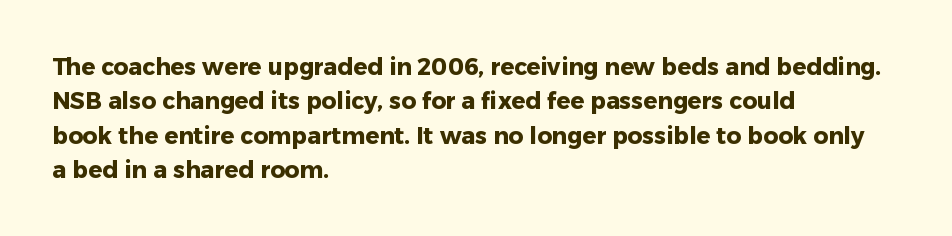
Q: Is the text bold? A: Yes.
Q: Is the text italic (slanted)? A: No, it is upright.
Q: Is the text underlined? A: No.
Q: How is the paragraph aligned? A: Left-aligned.
Q: Is the spacing between letters normal or unusually wide? A: Normal.
Q: Is the spacing between lines tight, normal or loose? A: Normal.
